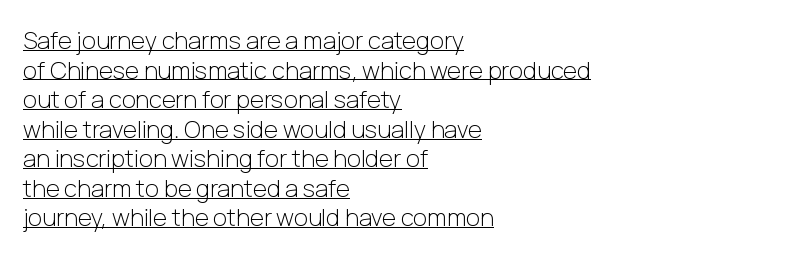
The rag falls on the right side of this text block. The face used here appears with an underline applied. The typesetting does not lean heavy: it is not bold. The letters stand straight up with perfectly vertical stems. Tracking here is standard; glyphs follow each other at the usual distance.
